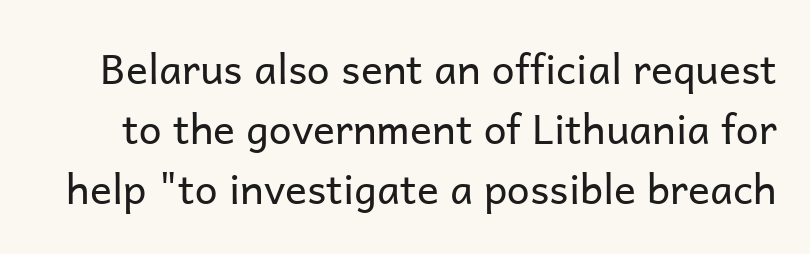
Observe the ordinary spacing: letters are neighbours, not strangers. Characters remain perfectly vertical along every line. Summary of vertical rhythm: regular, with standard interline spacing. These lines are composed in type without serifs. Anything drawn beneath the words? Only blank space. No chunkiness to these letters — they're not bold.
